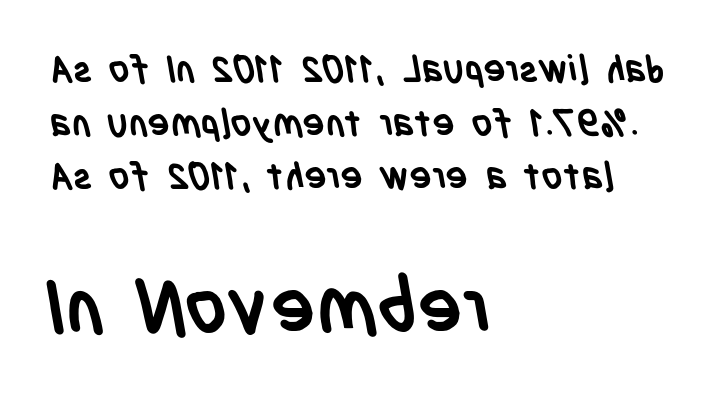
The image shows 74 px semibold, condensed sans-serif type; set left-aligned, normal line spacing (1.45x), normal letter spacing, not underlined; the second (bottom) block is 2.0x larger; low stroke contrast and a large x-height.
